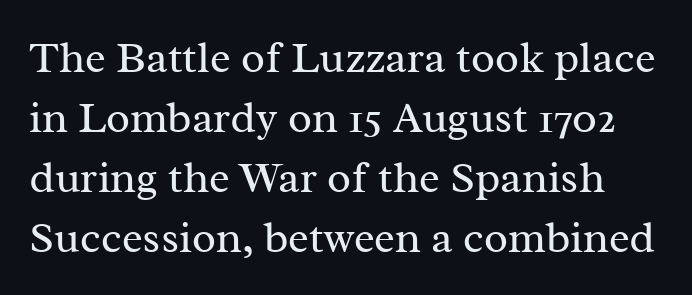
The letters stand upright; this is a roman face. Between one letter and the next there's only the usual sliver of space. Clear beneath every line of the passage. Weight: regular or lighter. Leading matches the norm, producing a regular column.
